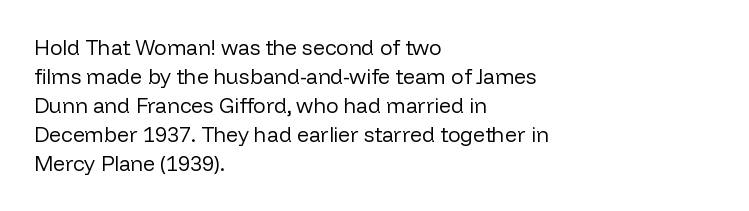
Letters rest on an invisible, unmarked baseline. Heaviness? Minimal to ordinary, like unemphasized prose. The rendering anchors every line to the left-hand side. The line-height multiplier appears to be the usual default.
